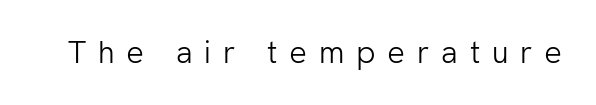
The image shows 31 px light sans-serif type, upright; set unusually wide letter spacing (+0.38 em), not underlined; low stroke contrast and a medium x-height.
